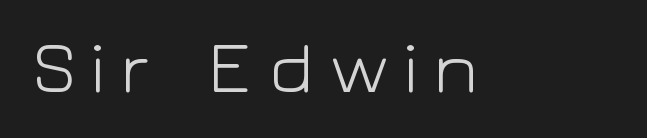
Unlike italic type, these characters show no tilt at all. The typesetting does not lean heavy: it is not bold. Observe the absence of serifs on each vertical stroke in this sample. Only glyphs here, with clear space below each row. The passage shown is typed in a proportional face where columns would drift.
